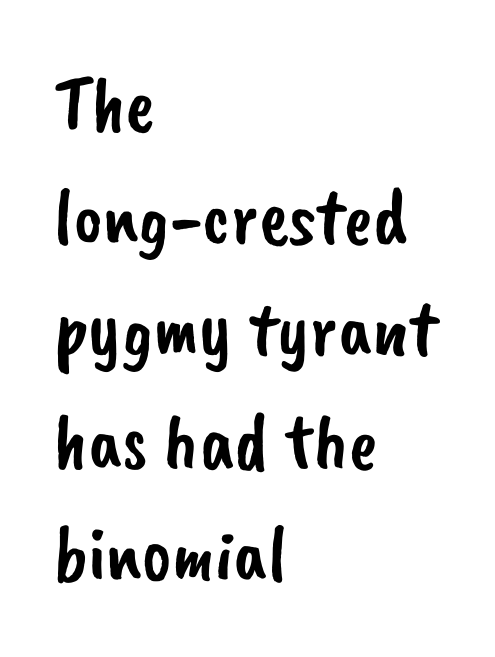
The image shows 79 px sans-serif type; set left-aligned, normal line spacing (1.42x), normal letter spacing, not underlined; low stroke contrast and a small x-height.
